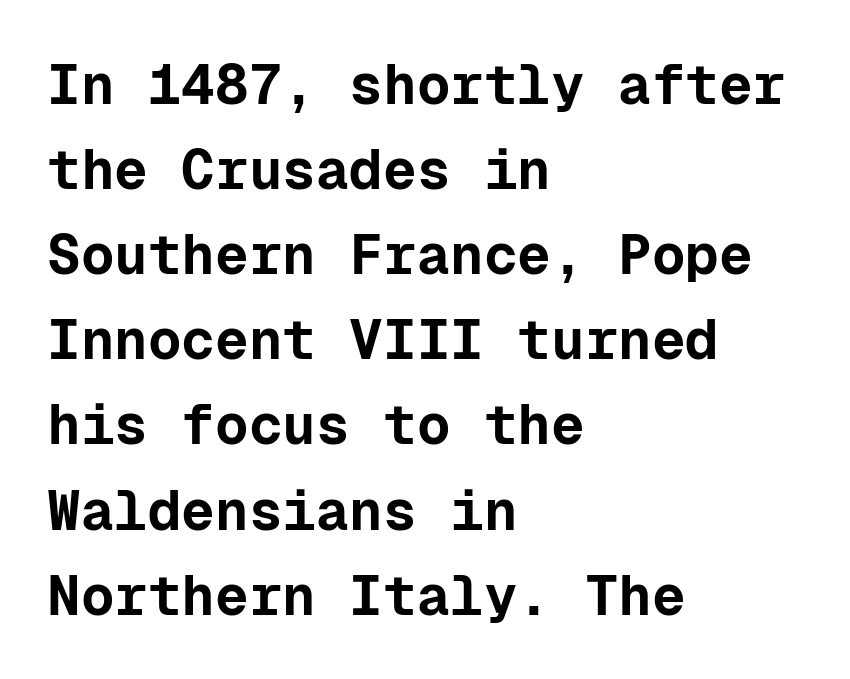
{"serif": "no", "italic": "no", "bold": "yes", "weight": "bold", "width": "normal", "stroke_contrast": "low", "x_height": "medium", "monospaced": "yes", "underline": "no", "align": "left", "line_spacing": "normal", "line_spacing_ratio": 1.52, "letter_spacing": "normal", "letter_spacing_em": 0.0, "glyph_px": 56}
